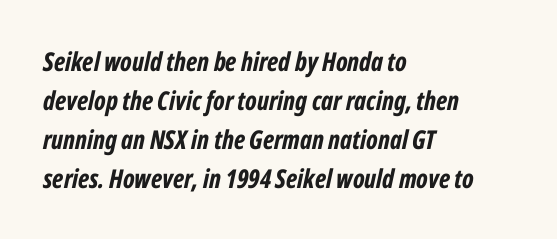
A typesetter would call this zero additional tracking. Heavy-handed strokes throughout: this text is bold. If you measured baseline to baseline, you'd find a middling distance. The lettering tilts uniformly, giving the passage an italic look. The space directly below the letters is spotless.
